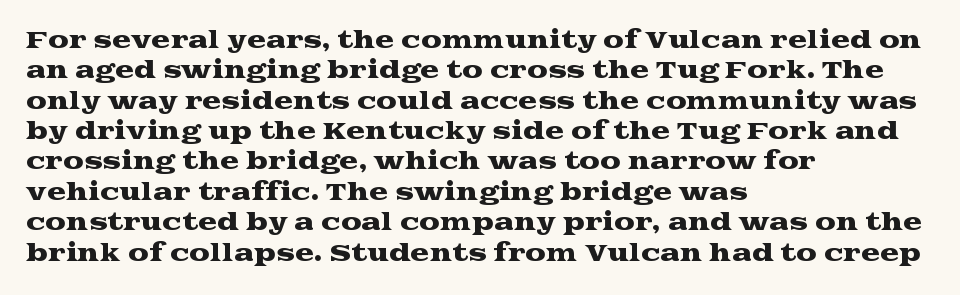
Q: Is the text italic (slanted)? A: No, it is upright.
Q: Is the text underlined? A: No.
Q: How is the paragraph aligned? A: Left-aligned.
Q: Is the spacing between letters normal or unusually wide? A: Normal.
Q: Is the spacing between lines tight, normal or loose? A: Normal.
